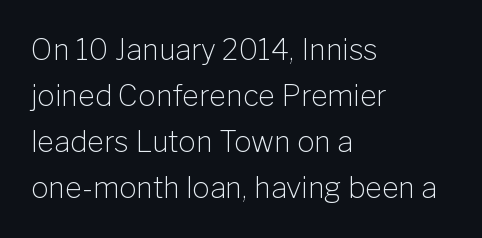
Compared with typical paragraphs, the rows here are spaced about the same. A clean baseline with only descenders dipping below it. You could not count columns in this text — the font is proportionally spaced. In terms of posture, this sample is upright. This is sans-serif lettering, the kind often seen on screens and signage.
